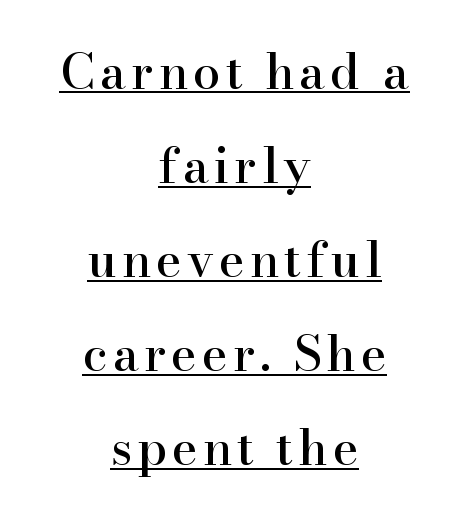
{"serif": "yes", "italic": "no", "width": "normal", "stroke_contrast": "high", "x_height": "small", "monospaced": "no", "underline": "yes", "align": "center", "line_spacing": "loose", "line_spacing_ratio": 1.92, "glyph_px": 49}
